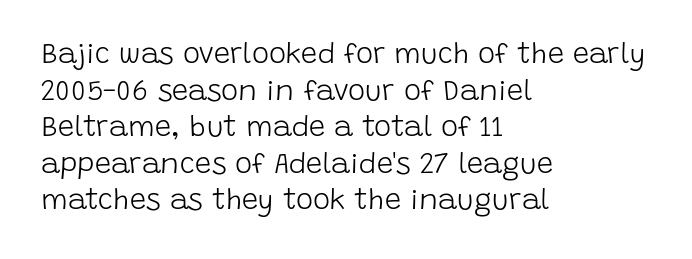
Q: Is the text bold? A: No.
Q: Is the text italic (slanted)? A: No, it is upright.
Q: Is the typeface a serif or a sans-serif typeface? A: Sans-serif.
Q: Is the text underlined? A: No.
Q: How is the paragraph aligned? A: Left-aligned.
Q: Is the spacing between letters normal or unusually wide? A: Normal.
Q: Is the spacing between lines tight, normal or loose? A: Normal.
Q: Width (condensed, normal, or wide)? A: Normal.
Q: Stroke contrast? A: Low.
Q: x-height? A: Large.
Q: Monospaced? A: No.
